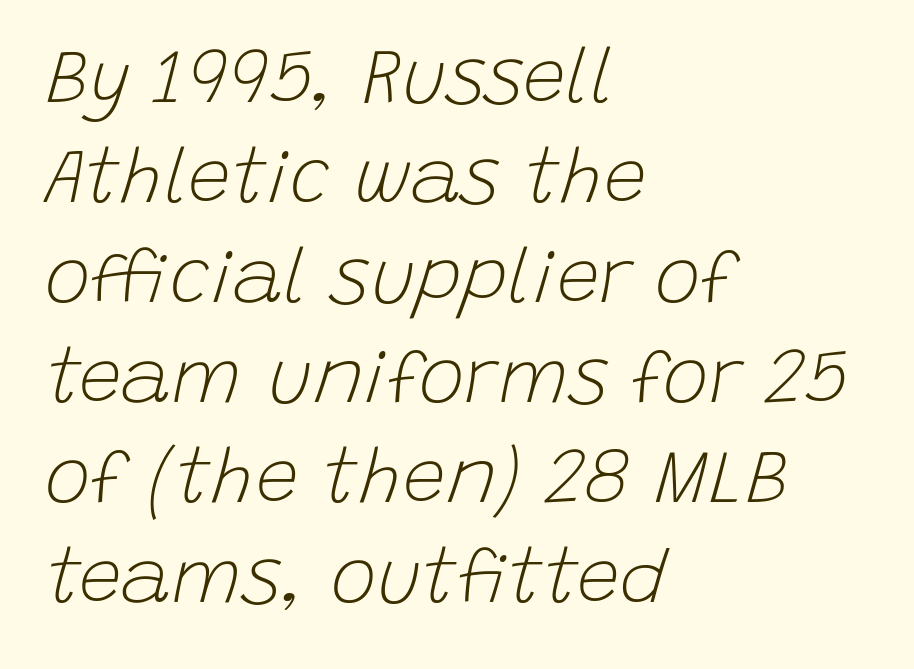
{"italic": "yes", "lean": "right", "slant_degrees": 15, "bold": "no", "weight": "light", "width": "normal", "stroke_contrast": "low", "x_height": "large", "monospaced": "no", "underline": "no", "align": "left", "line_spacing": "normal", "line_spacing_ratio": 1.3, "letter_spacing": "normal", "letter_spacing_em": 0.0, "glyph_px": 77}
